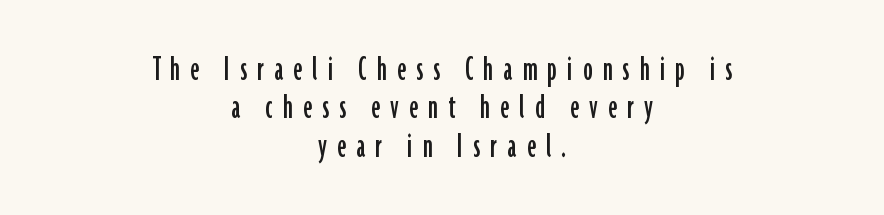
{"serif": "no", "italic": "no", "width": "condensed", "stroke_contrast": "low", "x_height": "medium", "monospaced": "no", "underline": "no", "align": "center", "line_spacing": "tight", "line_spacing_ratio": 1.01, "letter_spacing": "wide", "letter_spacing_em": 0.27, "glyph_px": 38}
